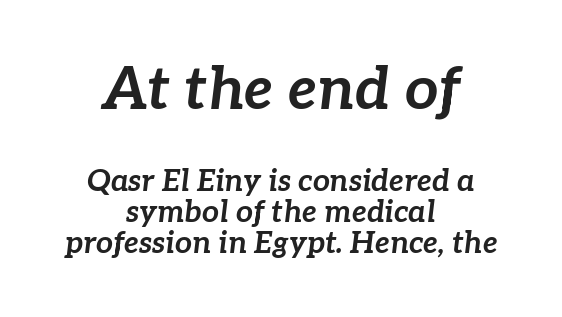
Inter-character spacing is left at the font's built-in metrics. Compared with a flush-left layout, this one balances lines on the center instead. Is this a fixed-width face? No — the glyphs have proportional, varying widths. Caption: upper text group enlarged, lower text group reduced. Every character sits at an angle, as italics do.
